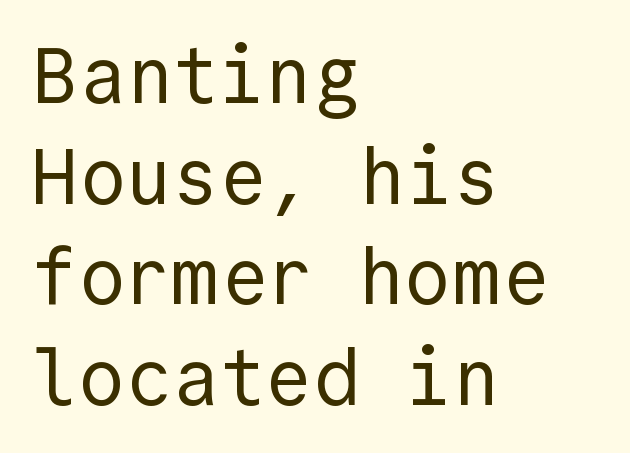
No italicization has been applied; the sample stays upright. Visually the block forms a straight wall on the left and a jagged coastline on the right. Is this a heavy cut? Hardly; it is regular or lighter. The letters carry no serifs — their stems end cleanly without finishing strokes.
